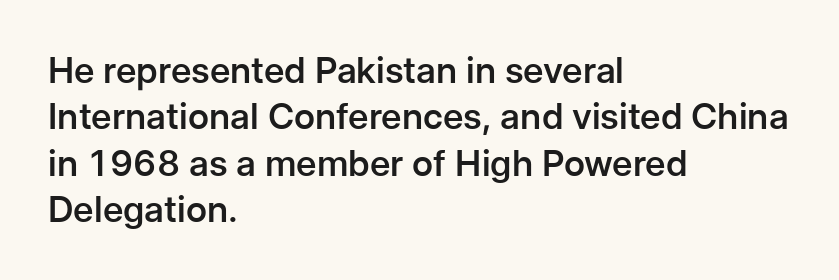
Classification — sans serif. These lines keep a tight, regular rhythm from letter to letter. The leading is moderate, giving the passage an even texture. Is there any slant? The stems are plumb.
